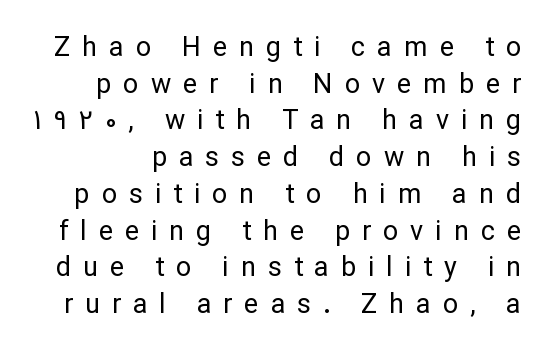
{"italic": "no", "bold": "no", "underline": "no", "line_spacing": "normal", "line_spacing_ratio": 1.36, "letter_spacing": "wide", "letter_spacing_em": 0.44, "glyph_px": 27}
